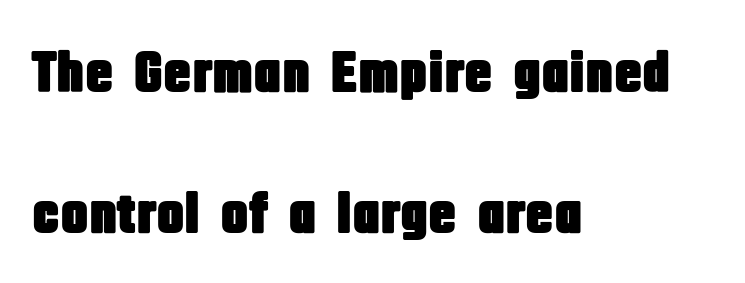
Q: Is the text italic (slanted)? A: No, it is upright.
Q: Is the typeface a serif or a sans-serif typeface? A: Sans-serif.
Q: Is the text underlined? A: No.
Q: How is the paragraph aligned? A: Left-aligned.
Q: Is the spacing between letters normal or unusually wide? A: Normal.
Q: Is the spacing between lines tight, normal or loose? A: Loose.
Q: Width (condensed, normal, or wide)? A: Condensed.
Q: Stroke contrast? A: Low.
Q: x-height? A: Large.
Q: Monospaced? A: No.
